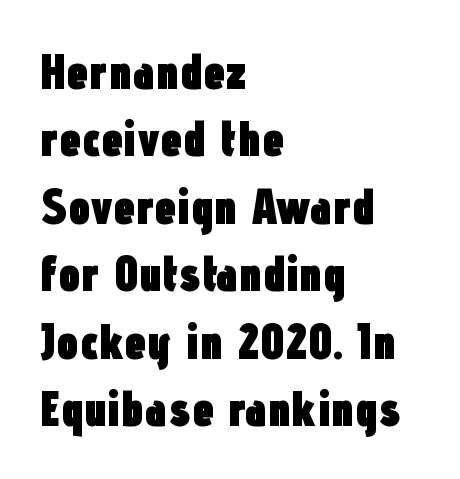
The image shows 50 px heavy, condensed sans-serif type, upright; set left-aligned, normal line spacing (1.35x), normal letter spacing, not underlined; low stroke contrast and a medium x-height.
